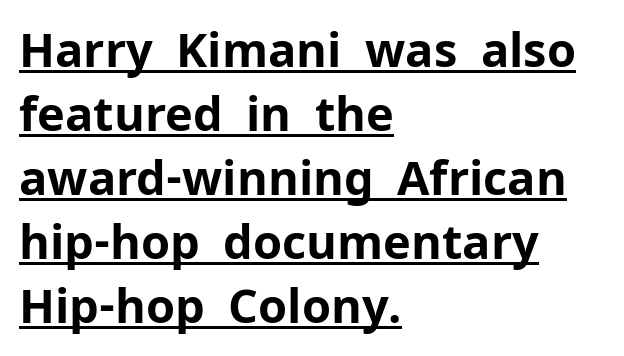
The letters stand straight up with perfectly vertical stems. The vertical gap from one line to the next is medium. Each letter's strokes conclude bluntly, with no projecting serifs. The glyphs have the mass of a bold cut.
